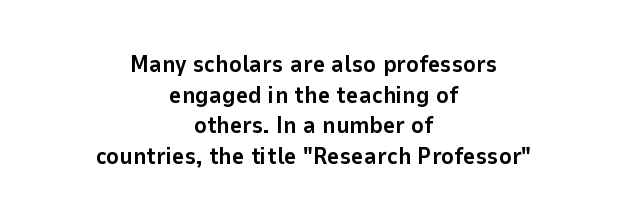
The image shows 24 px bold type, upright; set centered, normal line spacing (1.28x), normal letter spacing, not underlined.
